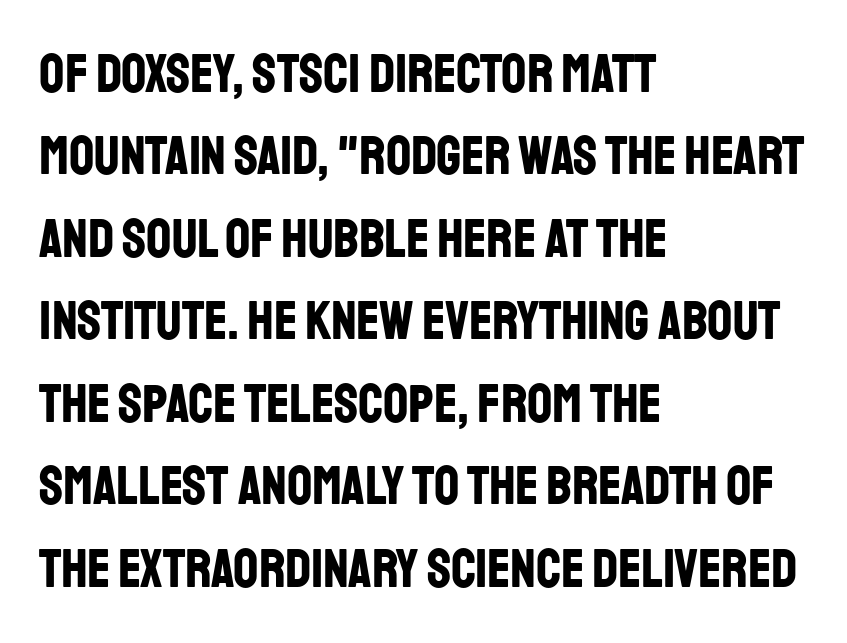
The image shows 55 px bold, condensed sans-serif type, upright; set left-aligned, normal line spacing (1.5x), normal letter spacing, not underlined; low stroke contrast and a large x-height.
